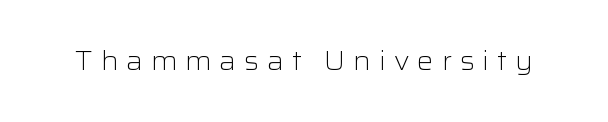
Glyph-to-glyph distance is far greater than everyday printed text. Nothing heavy about these letters — not bold at all. The gap between lines stays unmarked. The type sits square on the baseline with zero lean.
